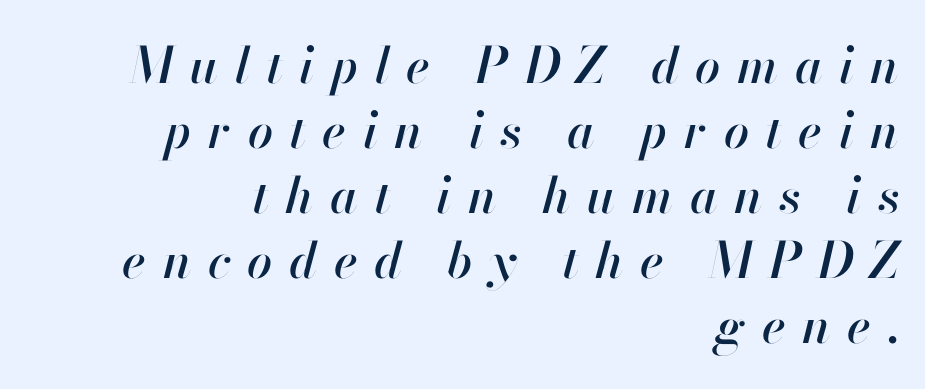
Q: Is the text italic (slanted)? A: Yes, it leans right by about 13 degrees.
Q: Is the text underlined? A: No.
Q: How is the paragraph aligned? A: Right-aligned.
Q: Is the spacing between letters normal or unusually wide? A: Unusually wide.
Q: Is the spacing between lines tight, normal or loose? A: Normal.
Q: Width (condensed, normal, or wide)? A: Normal.
Q: Stroke contrast? A: High.
Q: x-height? A: Small.
Q: Monospaced? A: No.
